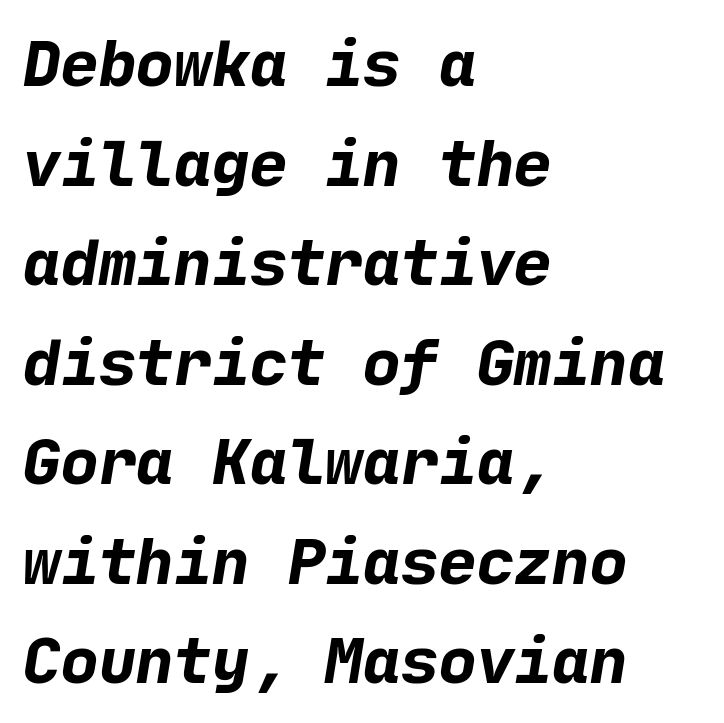
Q: Is the text bold? A: Yes.
Q: Is the typeface a serif or a sans-serif typeface? A: Sans-serif.
Q: Is the text underlined? A: No.
Q: How is the paragraph aligned? A: Left-aligned.
Q: Is the spacing between letters normal or unusually wide? A: Normal.
Q: Is the spacing between lines tight, normal or loose? A: Normal.
Q: Width (condensed, normal, or wide)? A: Normal.
Q: Stroke contrast? A: Low.
Q: x-height? A: Medium.
